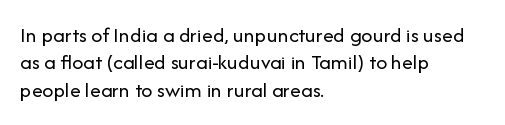
The image shows 22 px text type, upright; set left-aligned, normal line spacing (1.25x), normal letter spacing, not underlined.
